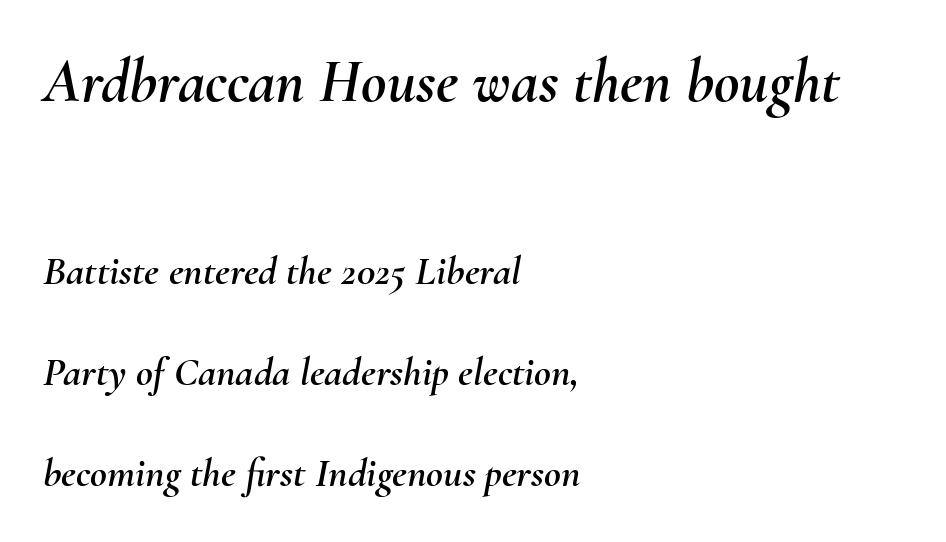
The image shows 62 px text type, italic (leaning right); set left-aligned, loose line spacing (2.47x), normal letter spacing, not underlined; the first (top) block is 1.51x larger; medium stroke contrast and a small x-height.
